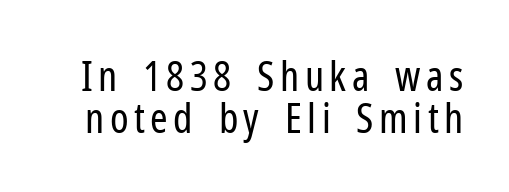
{"serif": "no", "italic": "no", "bold": "no", "weight": "regular", "width": "condensed", "stroke_contrast": "low", "x_height": "medium", "monospaced": "no", "underline": "no", "line_spacing": "tight", "line_spacing_ratio": 1.0, "glyph_px": 42}
